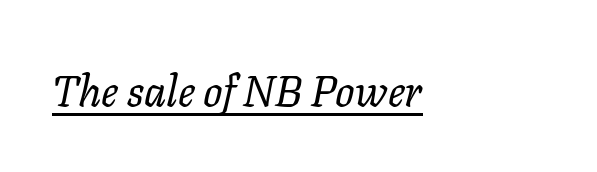
The image shows 43 px regular-weight type, italic (leaning right); set normal letter spacing, underlined; low stroke contrast and a medium x-height.
